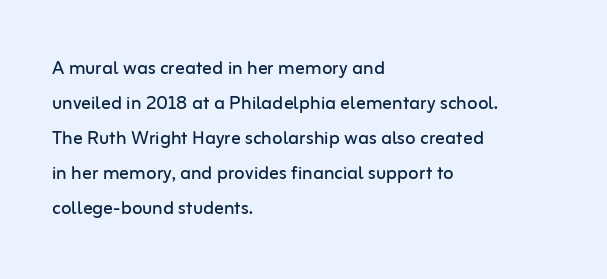
The image shows 24 px text type, upright; set left-aligned, normal line spacing (1.46x), normal letter spacing, not underlined.
